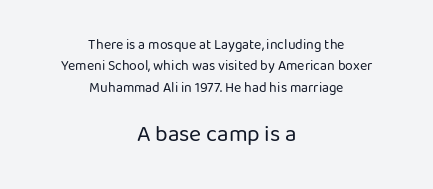
Q: Is the text bold? A: No.
Q: Is the text italic (slanted)? A: No, it is upright.
Q: Is the text underlined? A: No.
Q: How is the paragraph aligned? A: Centered.
Q: Is the spacing between letters normal or unusually wide? A: Normal.
Q: Is the spacing between lines tight, normal or loose? A: Normal.
Q: Which block of text is set in a larger size, the first (top) or the second (bottom)? A: The second (bottom) one.
